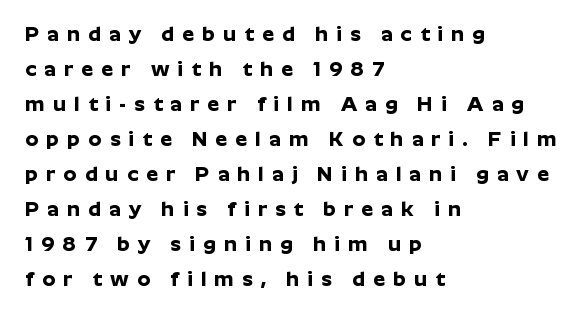
Q: Is the text bold? A: Yes.
Q: Is the text italic (slanted)? A: No, it is upright.
Q: Is the text underlined? A: No.
Q: How is the paragraph aligned? A: Left-aligned.
Q: Is the spacing between letters normal or unusually wide? A: Unusually wide.
Q: Is the spacing between lines tight, normal or loose? A: Normal.
